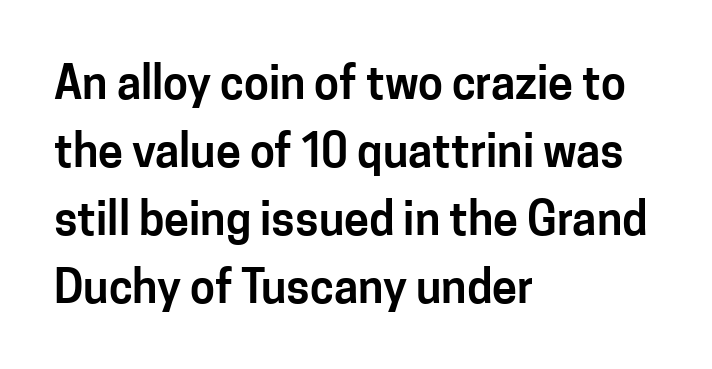
Q: Is the text italic (slanted)? A: No, it is upright.
Q: Is the typeface a serif or a sans-serif typeface? A: Sans-serif.
Q: Is the text underlined? A: No.
Q: How is the paragraph aligned? A: Left-aligned.
Q: Is the spacing between letters normal or unusually wide? A: Normal.
Q: Is the spacing between lines tight, normal or loose? A: Normal.
Q: Width (condensed, normal, or wide)? A: Normal.
Q: Stroke contrast? A: Low.
Q: x-height? A: Medium.
Q: Monospaced? A: No.
